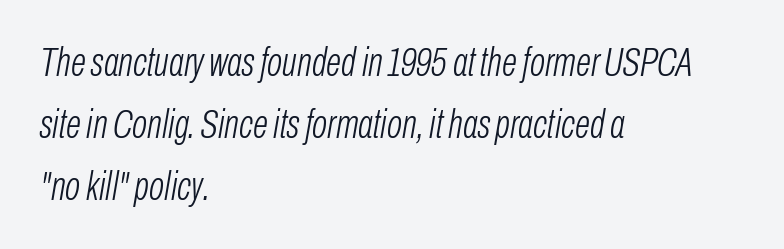
{"italic": "yes", "lean": "right", "slant_degrees": 10, "bold": "no", "weight": "light", "width": "condensed", "stroke_contrast": "low", "x_height": "medium", "monospaced": "no", "underline": "no", "align": "left", "line_spacing": "normal", "line_spacing_ratio": 1.55, "letter_spacing": "normal", "letter_spacing_em": 0.0, "glyph_px": 40}
